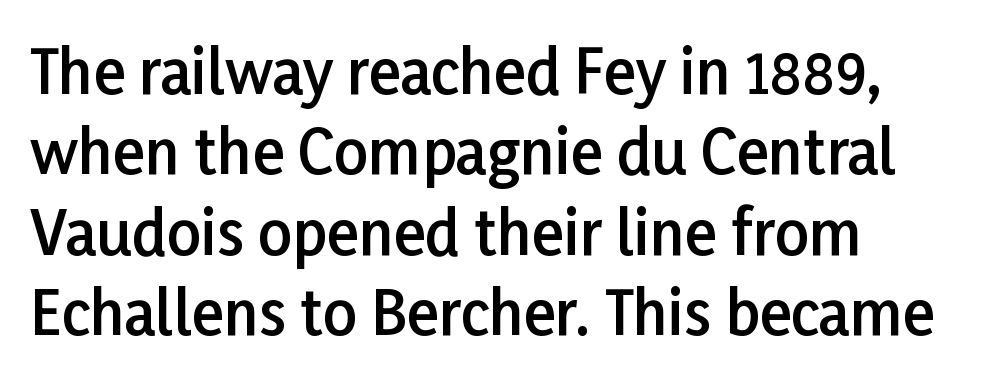
The font family rendered here belongs to the sans-serif group. The lines sit at an ordinary, default distance from one another. Each row of text sits above clean, open space. The rendering keeps characters at their native spacing. Varying glyph widths throughout — classic text-font behaviour. Strokes here are thickened, but only to semibold level.
